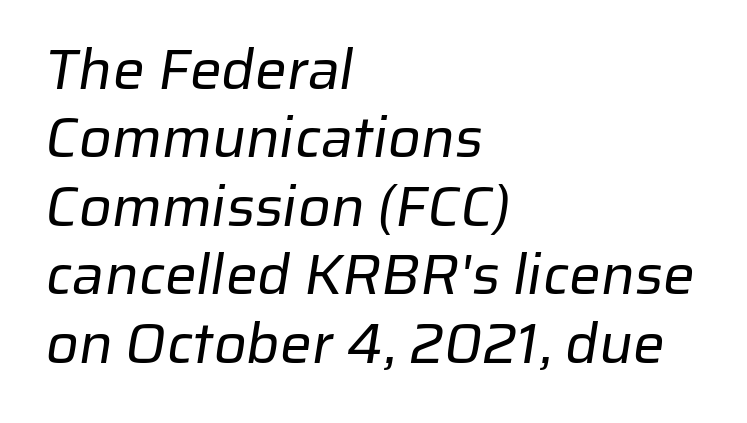
The image shows 57 px regular-weight sans-serif type; set left-aligned, line spacing 1.2x, normal letter spacing, not underlined; low stroke contrast and a medium x-height.
